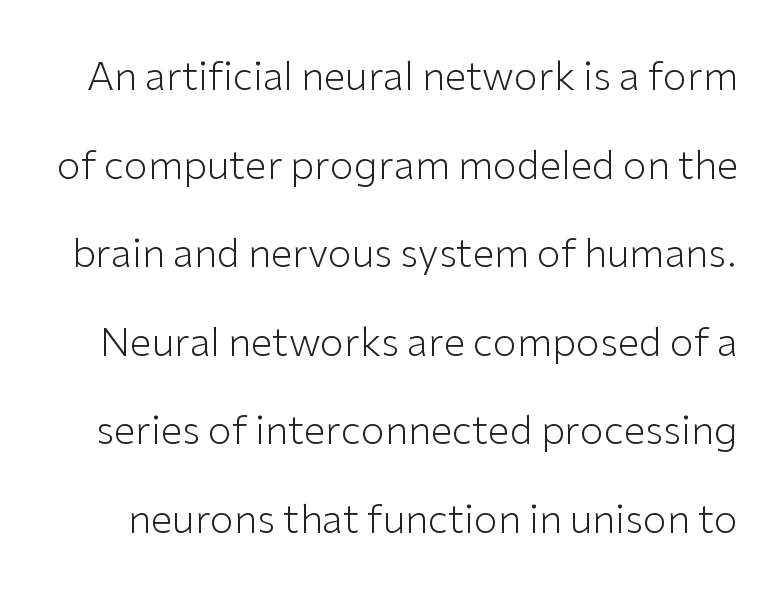
Q: Is the text bold? A: No.
Q: Is the text italic (slanted)? A: No, it is upright.
Q: Is the typeface a serif or a sans-serif typeface? A: Sans-serif.
Q: Is the text underlined? A: No.
Q: Is the spacing between letters normal or unusually wide? A: Normal.
Q: Is the spacing between lines tight, normal or loose? A: Loose.
Q: Width (condensed, normal, or wide)? A: Normal.
Q: Stroke contrast? A: Low.
Q: x-height? A: Medium.
Q: Monospaced? A: No.
